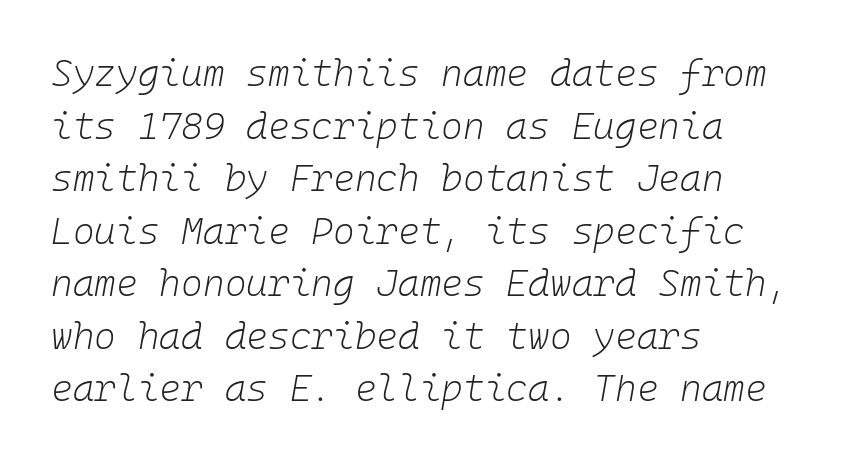
Q: Is the text bold? A: No.
Q: Is the text italic (slanted)? A: Yes, it leans right by about 10 degrees.
Q: Is the text underlined? A: No.
Q: How is the paragraph aligned? A: Left-aligned.
Q: Is the spacing between letters normal or unusually wide? A: Normal.
Q: Is the spacing between lines tight, normal or loose? A: Normal.
Q: Width (condensed, normal, or wide)? A: Normal.
Q: Stroke contrast? A: Low.
Q: x-height? A: Medium.
Q: Monospaced? A: Yes.
